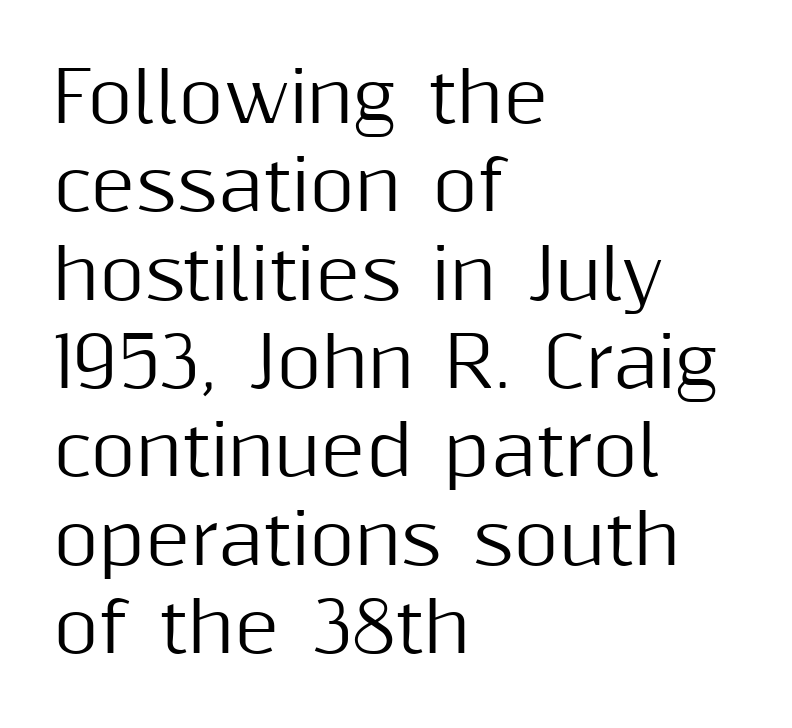
Q: Is the text italic (slanted)? A: No, it is upright.
Q: Is the typeface a serif or a sans-serif typeface? A: Sans-serif.
Q: Is the text underlined? A: No.
Q: How is the paragraph aligned? A: Left-aligned.
Q: Is the spacing between letters normal or unusually wide? A: Normal.
Q: Is the spacing between lines tight, normal or loose? A: Normal.
Q: Width (condensed, normal, or wide)? A: Normal.
Q: Stroke contrast? A: Medium.
Q: x-height? A: Medium.
Q: Monospaced? A: No.
